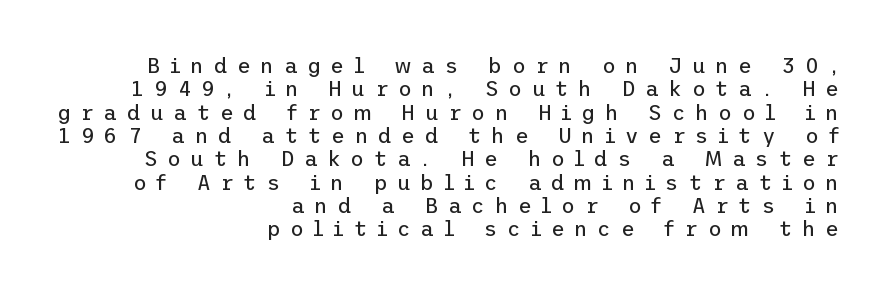
The block of text is dense from top to bottom, with scant space between rows. Each word looks stretched out because of the extra space between its letters. No chunkiness to these letters — they're not bold. The font's upright variant was chosen for this text.
